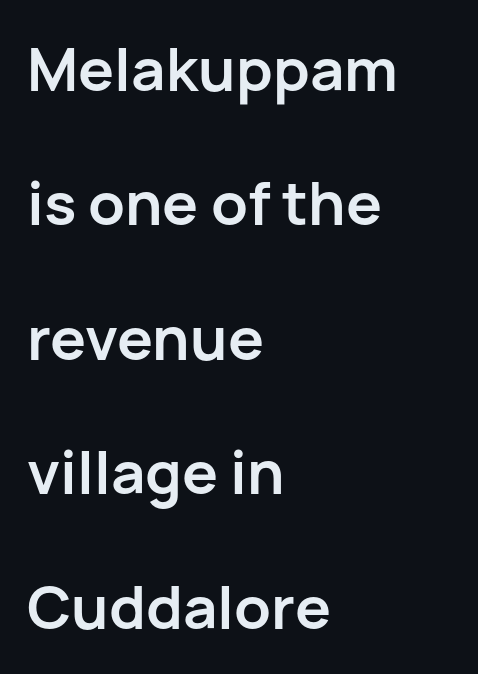
The image shows 60 px semibold sans-serif type, upright; set left-aligned, loose line spacing (2.24x), normal letter spacing, not underlined; low stroke contrast and a medium x-height.
